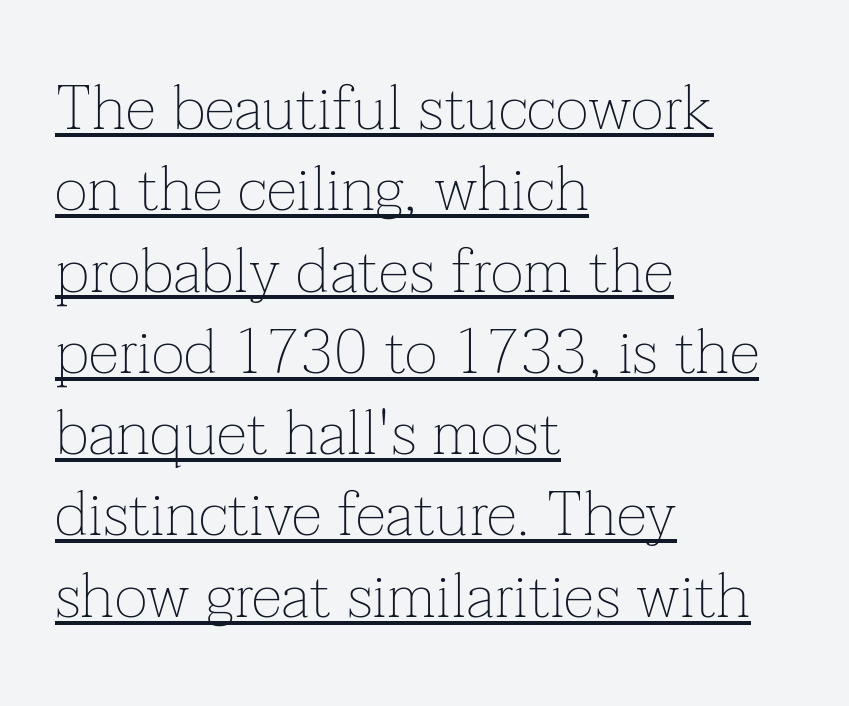
Each new line begins a customary step beneath the previous one. These lines were composed using upright roman letters. Notice how a bar underscores the lettering throughout. These lines keep a tight, regular rhythm from letter to letter.
